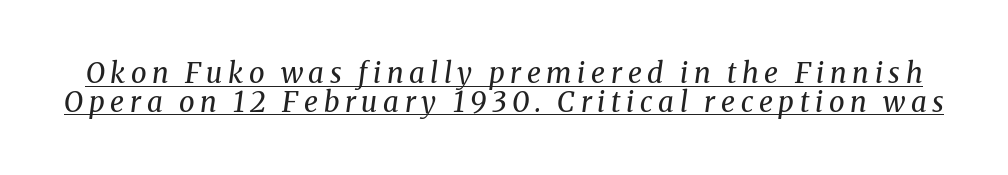
The image shows 28 px regular-weight serif type, italic (leaning right); set tight line spacing (1.03x), unusually wide letter spacing (+0.2 em), underlined; medium stroke contrast and a medium x-height.
